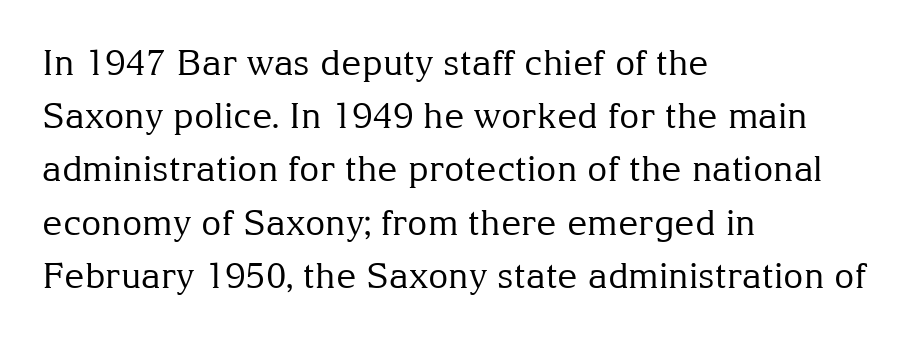
The image shows 35 px regular-weight serif type, upright; set left-aligned, normal line spacing (1.52x), normal letter spacing, not underlined; medium stroke contrast and a medium x-height.
